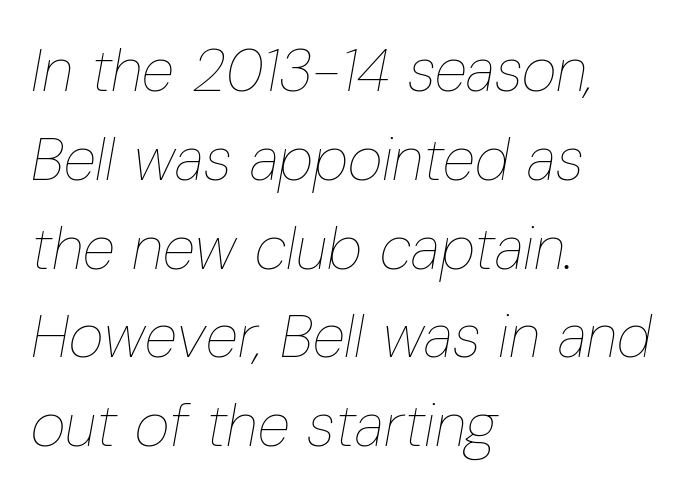
Q: Is the text bold? A: No.
Q: Is the text italic (slanted)? A: Yes, it leans right by about 10 degrees.
Q: Is the text underlined? A: No.
Q: How is the paragraph aligned? A: Left-aligned.
Q: Is the spacing between letters normal or unusually wide? A: Normal.
Q: Is the spacing between lines tight, normal or loose? A: Normal.
Q: Width (condensed, normal, or wide)? A: Condensed.
Q: Stroke contrast? A: Low.
Q: x-height? A: Medium.
Q: Monospaced? A: No.
